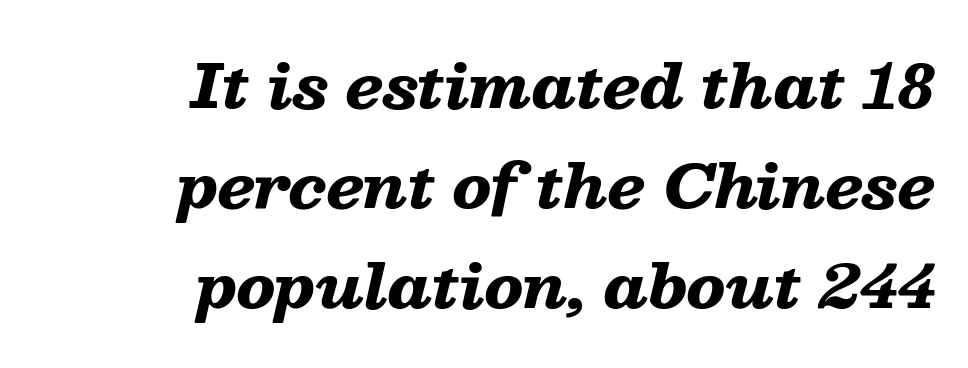
Q: Is the text bold? A: Yes.
Q: Is the text italic (slanted)? A: Yes, it leans right by about 13 degrees.
Q: Is the text underlined? A: No.
Q: How is the paragraph aligned? A: Right-aligned.
Q: Is the spacing between letters normal or unusually wide? A: Normal.
Q: Is the spacing between lines tight, normal or loose? A: Normal.
Q: Width (condensed, normal, or wide)? A: Wide.
Q: Stroke contrast? A: Low.
Q: x-height? A: Medium.
Q: Monospaced? A: No.
